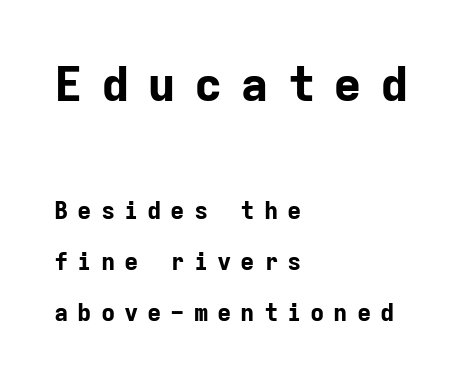
{"serif": "no", "italic": "no", "bold": "yes", "weight": "bold", "width": "normal", "stroke_contrast": "low", "x_height": "medium", "monospaced": "yes", "underline": "no", "align": "left", "line_spacing": "loose", "line_spacing_ratio": 2.13, "letter_spacing": "wide", "letter_spacing_em": 0.37, "larger_block": "first", "size_ratio": 2.0, "glyph_px": 48}
